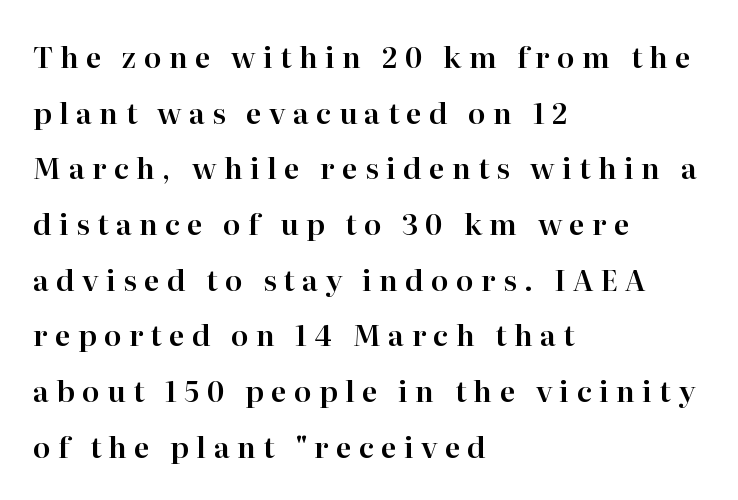
{"serif": "yes", "italic": "no", "width": "normal", "stroke_contrast": "high", "x_height": "medium", "monospaced": "no", "underline": "no", "align": "left", "line_spacing": "loose", "line_spacing_ratio": 1.92, "letter_spacing": "wide", "letter_spacing_em": 0.25, "glyph_px": 29}
